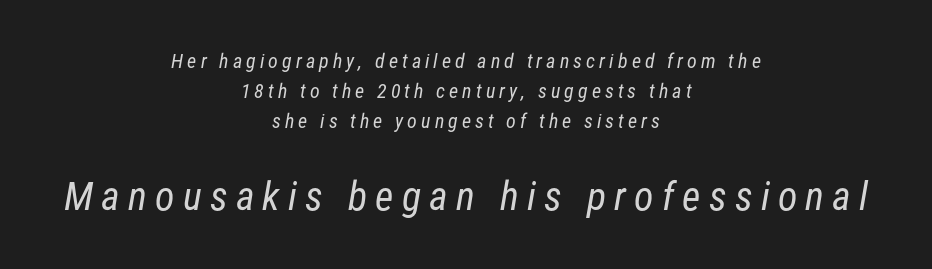
Q: Is the text bold? A: No.
Q: Is the typeface a serif or a sans-serif typeface? A: Sans-serif.
Q: Is the text underlined? A: No.
Q: How is the paragraph aligned? A: Centered.
Q: Is the spacing between letters normal or unusually wide? A: Unusually wide.
Q: Is the spacing between lines tight, normal or loose? A: Normal.
Q: Which block of text is set in a larger size, the first (top) or the second (bottom)? A: The second (bottom) one.
Q: Width (condensed, normal, or wide)? A: Condensed.
Q: Stroke contrast? A: Low.
Q: x-height? A: Medium.
Q: Monospaced? A: No.
